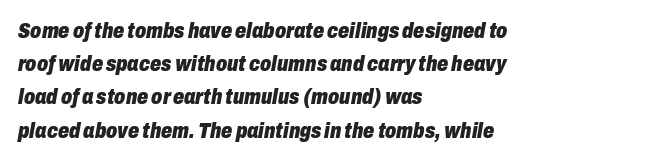
{"italic": "yes", "lean": "right", "slant_degrees": 10, "bold": "yes", "underline": "no", "align": "left", "line_spacing": "normal", "line_spacing_ratio": 1.51, "letter_spacing": "normal", "letter_spacing_em": 0.0, "glyph_px": 22}
